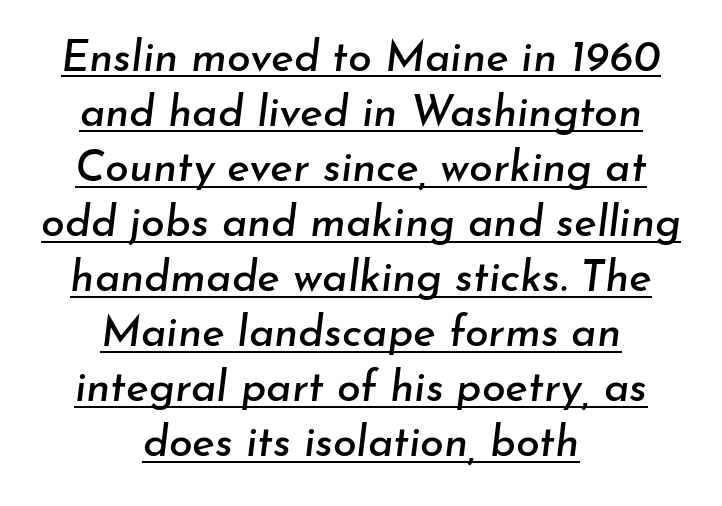
The image shows 43 px text type, italic (leaning right); set centered, normal line spacing (1.28x), normal letter spacing, underlined; low stroke contrast and a small x-height.
